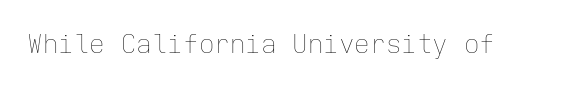
The image shows 26 px text type, upright; set normal letter spacing, not underlined.
